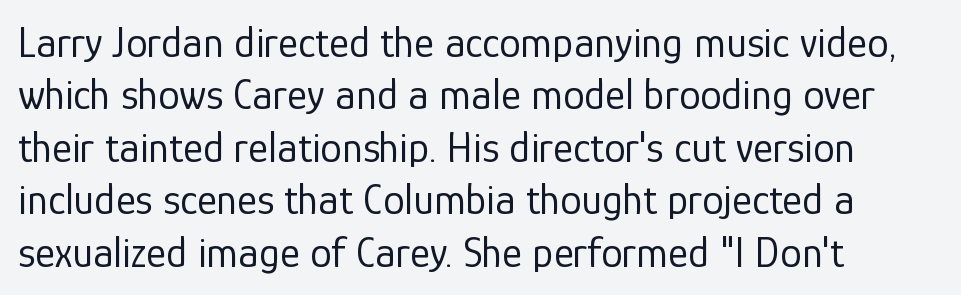
Q: Is the text bold? A: No.
Q: Is the text italic (slanted)? A: No, it is upright.
Q: Is the typeface a serif or a sans-serif typeface? A: Sans-serif.
Q: Is the text underlined? A: No.
Q: How is the paragraph aligned? A: Left-aligned.
Q: Is the spacing between letters normal or unusually wide? A: Normal.
Q: Width (condensed, normal, or wide)? A: Normal.
Q: Stroke contrast? A: Low.
Q: x-height? A: Medium.
Q: Monospaced? A: No.
